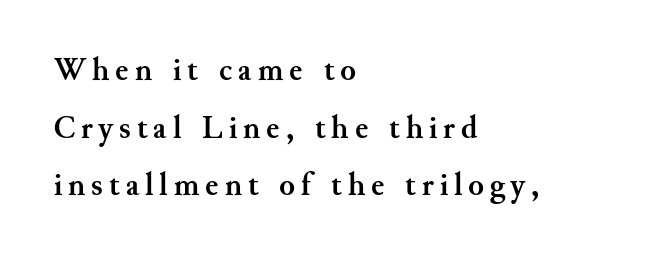
The image shows 32 px semibold serif type, upright; set left-aligned, line spacing 1.8x, not underlined; medium stroke contrast and a small x-height.
